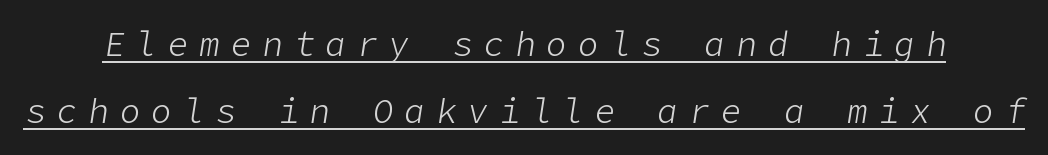
The image shows 34 px light type, italic (leaning right); set loose line spacing (1.97x), unusually wide letter spacing (+0.33 em), underlined; low stroke contrast and a medium x-height.
